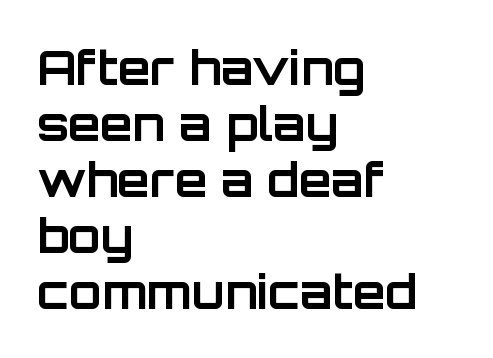
The image shows 47 px bold sans-serif type, upright; set left-aligned, line spacing 1.19x, normal letter spacing, not underlined; low stroke contrast and a large x-height.
